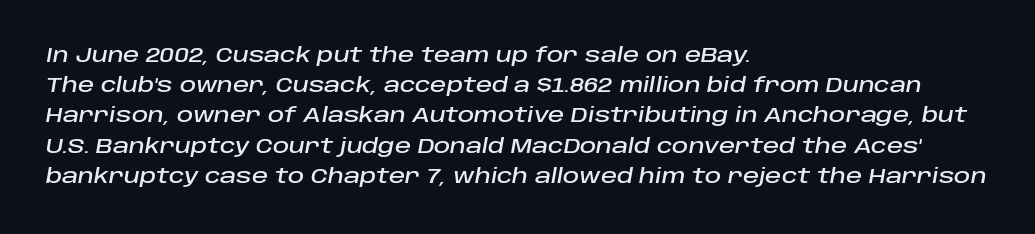
The image shows 20 px text type, italic (leaning right); set left-aligned, normal line spacing (1.51x), normal letter spacing, not underlined.
